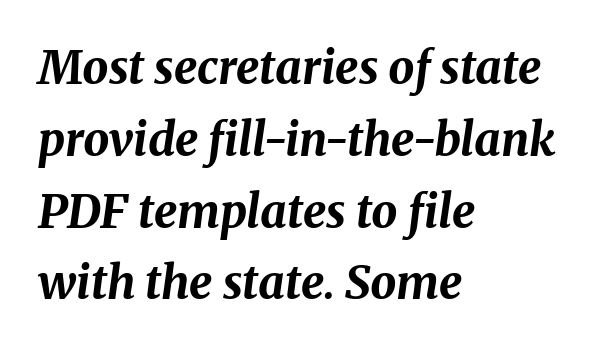
Q: Is the text bold? A: Yes.
Q: Is the text italic (slanted)? A: Yes, it leans right by about 8 degrees.
Q: Is the text underlined? A: No.
Q: How is the paragraph aligned? A: Left-aligned.
Q: Is the spacing between letters normal or unusually wide? A: Normal.
Q: Is the spacing between lines tight, normal or loose? A: Normal.
Q: Width (condensed, normal, or wide)? A: Normal.
Q: Stroke contrast? A: Medium.
Q: x-height? A: Medium.
Q: Monospaced? A: No.
